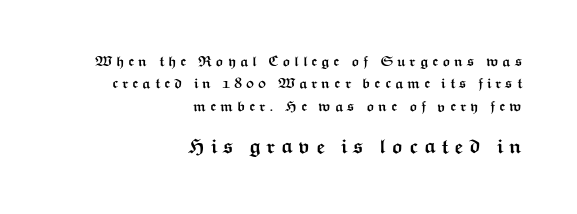
Q: Is the text bold? A: Yes.
Q: Is the text italic (slanted)? A: No, it is upright.
Q: Is the text underlined? A: No.
Q: How is the paragraph aligned? A: Right-aligned.
Q: Is the spacing between letters normal or unusually wide? A: Unusually wide.
Q: Is the spacing between lines tight, normal or loose? A: Normal.
Q: Which block of text is set in a larger size, the first (top) or the second (bottom)? A: The second (bottom) one.
